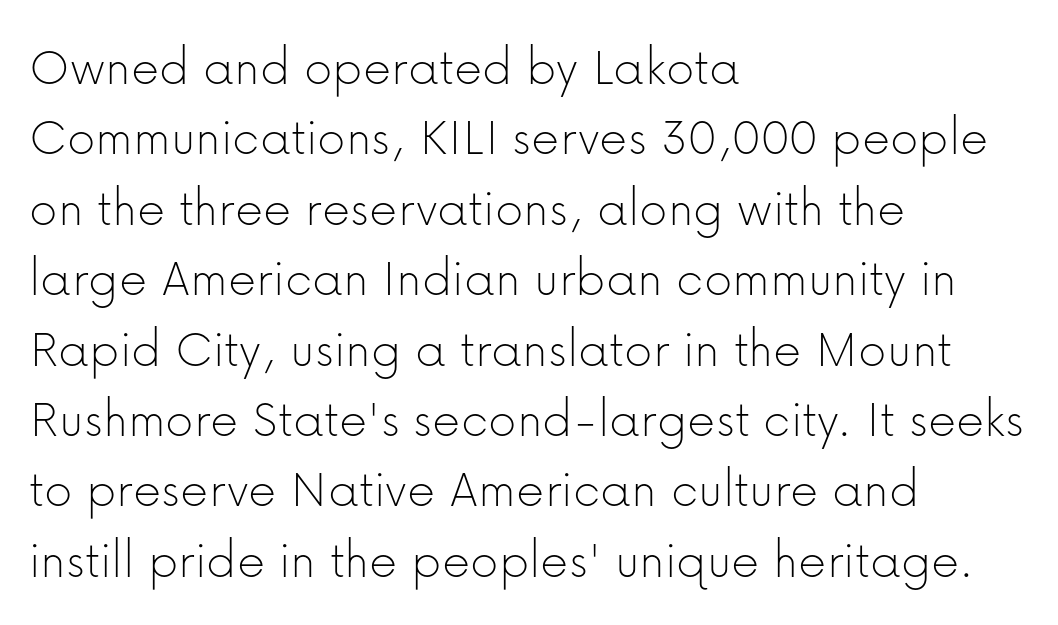
The paragraph has a hard left edge and a soft right edge. Do the characters align in a grid? No, the font is proportional. The lines sit at an ordinary, default distance from one another. The weight would be labelled regular, book, light, or lighter still. In terms of letterspacing, this is plain default setting. Designer's note — italics off, roman on.
